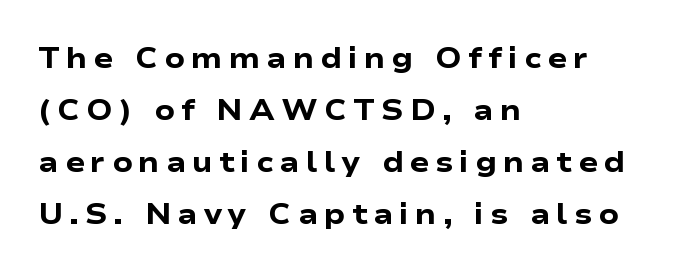
It's the straight-up-and-down kind of type. A student would call this left alignment; a typographer would say flush left, rag right. Is the type bold? Yes — the strokes are clearly thick and heavy. No feet cap the strokes, marking this as sans-serif type. Decoration check: the copy has no underline. The line texture is sparse and dotted thanks to wide tracking.
